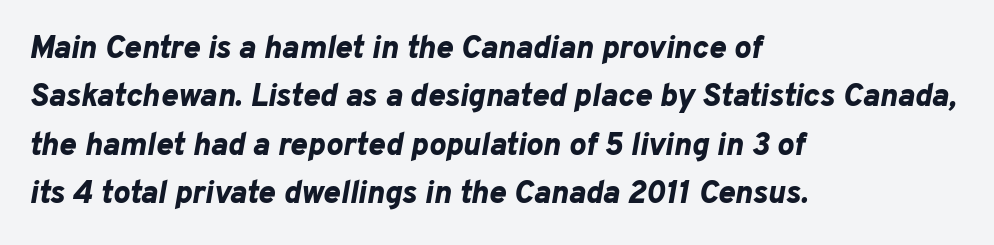
When letters slant like this, we call the style italic. Does extra space separate the letters? No, they use regular spacing. Students, this is bold: see how much ink each stroke carries. Compared with typical paragraphs, the rows here are spaced about the same.
